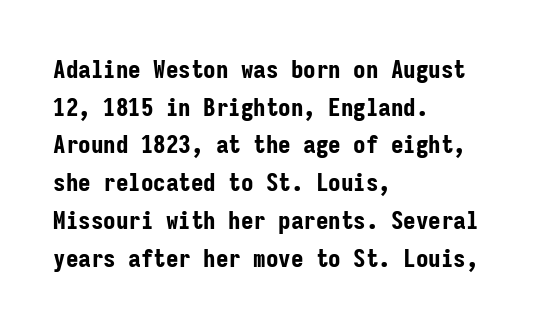
The image shows 25 px bold type, upright; set left-aligned, normal line spacing (1.51x), normal letter spacing, not underlined.
